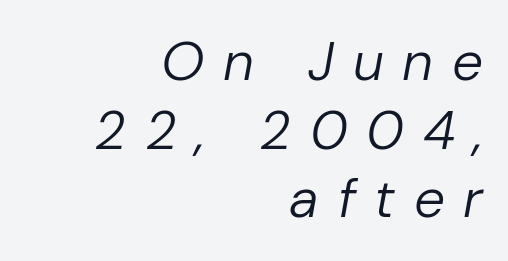
Q: Is the text bold? A: No.
Q: Is the text italic (slanted)? A: Yes, it leans right by about 10 degrees.
Q: Is the text underlined? A: No.
Q: How is the paragraph aligned? A: Right-aligned.
Q: Is the spacing between letters normal or unusually wide? A: Unusually wide.
Q: Is the spacing between lines tight, normal or loose? A: Normal.
Q: Width (condensed, normal, or wide)? A: Normal.
Q: Stroke contrast? A: Low.
Q: x-height? A: Medium.
Q: Monospaced? A: No.
